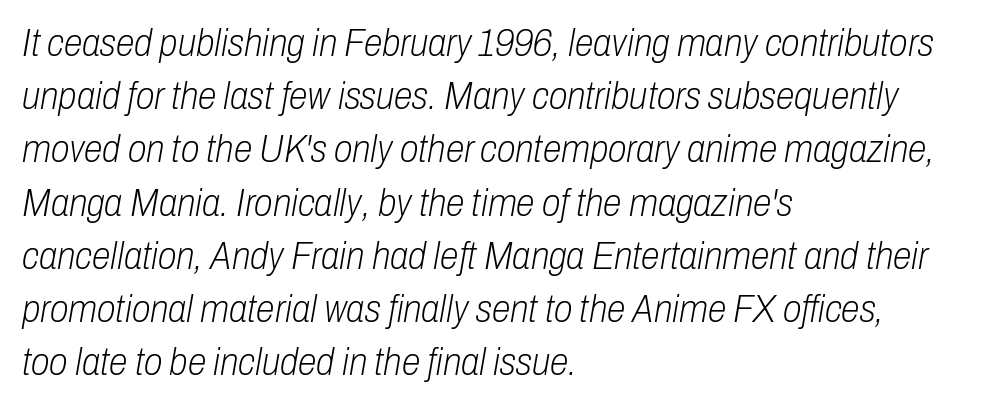
{"italic": "yes", "lean": "right", "slant_degrees": 10, "bold": "no", "weight": "light", "width": "condensed", "stroke_contrast": "low", "x_height": "medium", "monospaced": "no", "underline": "no", "align": "left", "line_spacing": "normal", "line_spacing_ratio": 1.4, "letter_spacing": "normal", "letter_spacing_em": 0.0, "glyph_px": 38}
